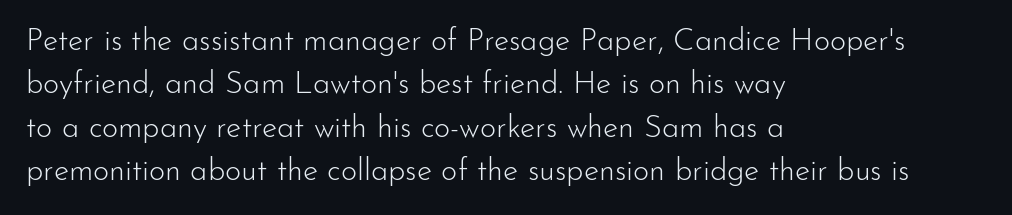
The image shows 31 px light sans-serif type, upright; set left-aligned, normal line spacing (1.4x), normal letter spacing, not underlined; low stroke contrast and a small x-height.
